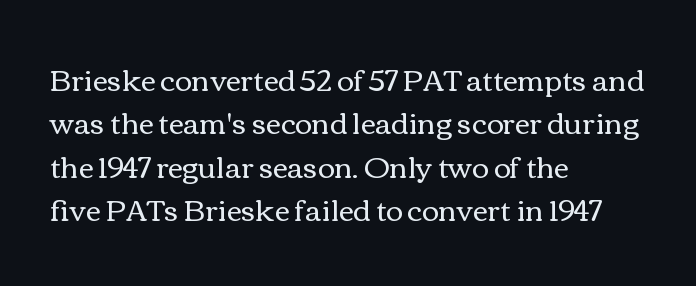
{"italic": "no", "bold": "no", "weight": "regular", "width": "wide", "x_height": "medium", "monospaced": "no", "underline": "no", "align": "left", "line_spacing": "normal", "line_spacing_ratio": 1.5, "letter_spacing": "normal", "letter_spacing_em": 0.0, "glyph_px": 29}
